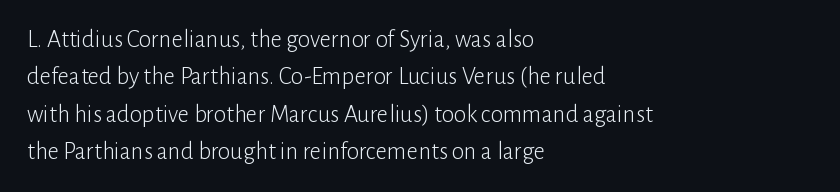
The image shows 25 px text type, upright; set left-aligned, normal line spacing (1.5x), normal letter spacing, not underlined.
